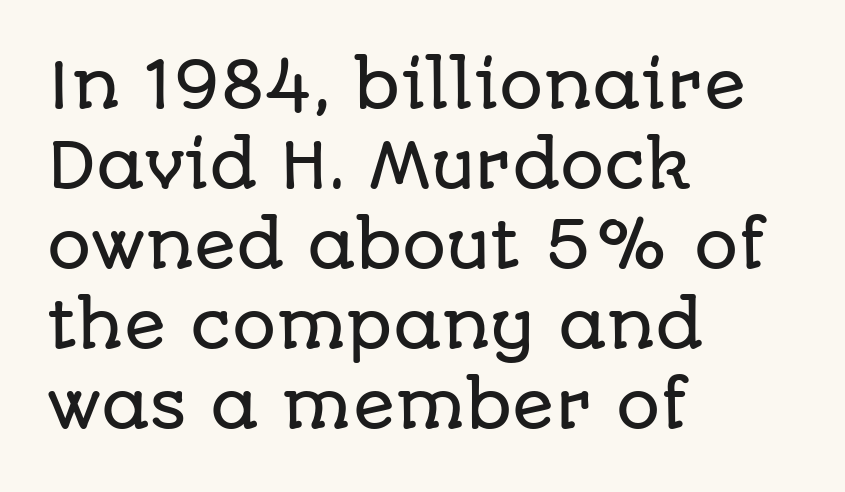
{"serif": "no", "italic": "no", "width": "normal", "stroke_contrast": "low", "x_height": "large", "monospaced": "no", "underline": "no", "align": "left", "line_spacing": "normal", "line_spacing_ratio": 1.29, "letter_spacing": "normal", "letter_spacing_em": 0.0, "glyph_px": 62}
